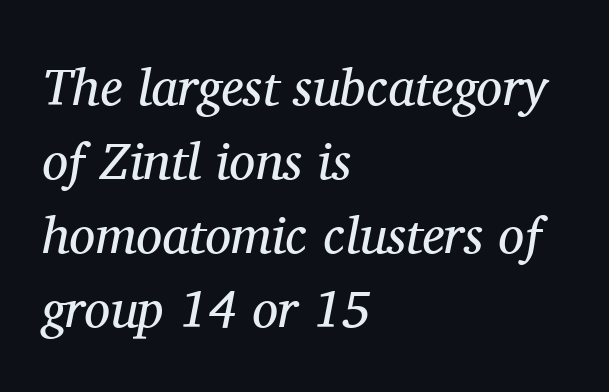
Would a proofreader flag this as italicized? Yes. Letterform terminals end in serifs throughout the passage. Letters rest on an invisible, unmarked baseline. No heavy texture on the line: the type isn't bold. Tracking here is standard; glyphs follow each other at the usual distance. All the whitespace from short lines collects on the right.
